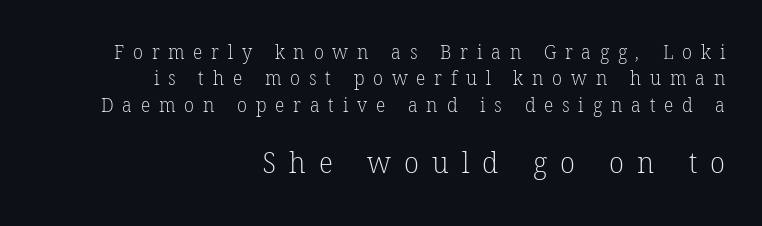
The image shows 30 px light serif type; set right-aligned, normal line spacing (1.32x), unusually wide letter spacing (+0.44 em), not underlined; the second (bottom) block is 1.5x larger; low stroke contrast and a medium x-height.
